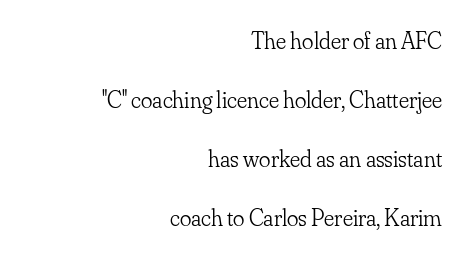
The image shows 24 px text type, upright; set right-aligned, loose line spacing (2.46x), normal letter spacing, not underlined.
